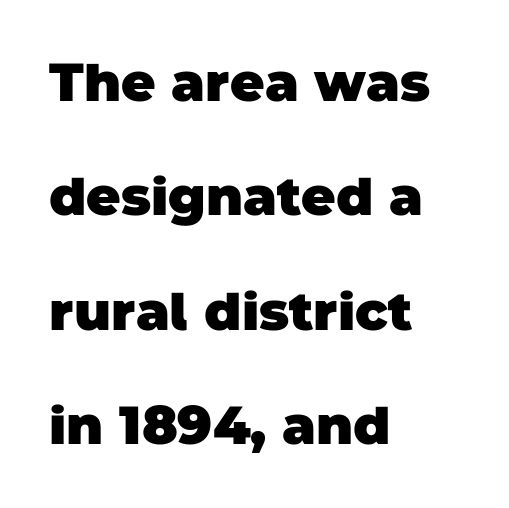
{"serif": "no", "bold": "yes", "weight": "heavy", "width": "normal", "stroke_contrast": "low", "x_height": "large", "monospaced": "no", "underline": "no", "align": "left", "line_spacing": "loose", "line_spacing_ratio": 2.16, "letter_spacing": "normal", "letter_spacing_em": 0.0, "glyph_px": 53}
